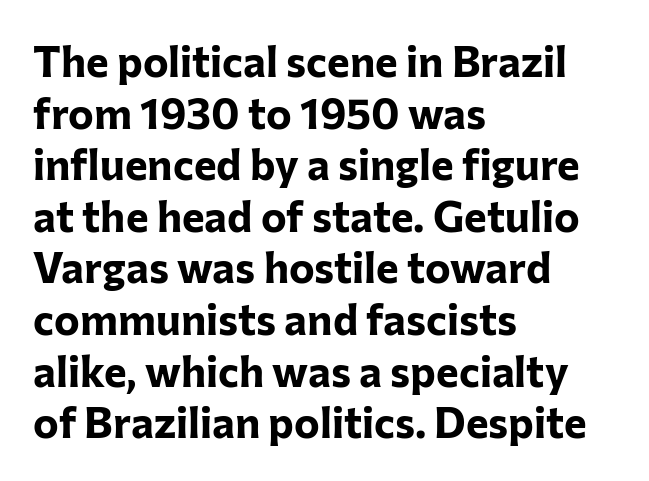
Q: Is the text bold? A: Yes.
Q: Is the text italic (slanted)? A: No, it is upright.
Q: Is the typeface a serif or a sans-serif typeface? A: Sans-serif.
Q: Is the text underlined? A: No.
Q: How is the paragraph aligned? A: Left-aligned.
Q: Is the spacing between letters normal or unusually wide? A: Normal.
Q: Width (condensed, normal, or wide)? A: Normal.
Q: Stroke contrast? A: Low.
Q: x-height? A: Medium.
Q: Monospaced? A: No.
